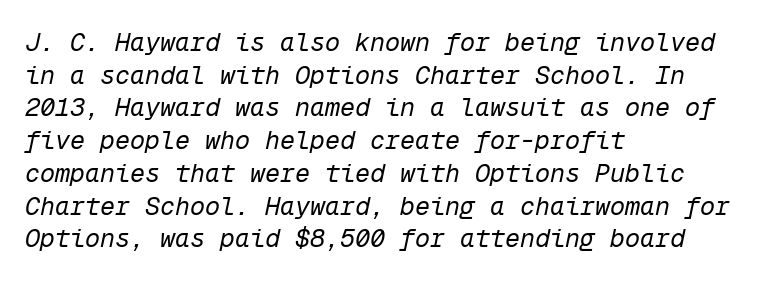
{"italic": "yes", "lean": "right", "slant_degrees": 12, "bold": "no", "underline": "no", "align": "left", "line_spacing": "normal", "line_spacing_ratio": 1.31, "letter_spacing": "normal", "letter_spacing_em": 0.0, "glyph_px": 25}
